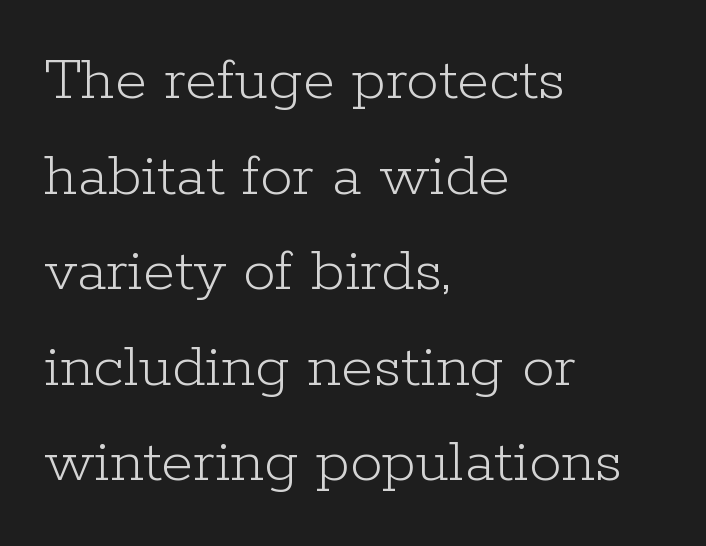
The image shows 65 px light serif type, upright; set left-aligned, normal line spacing (1.47x), normal letter spacing, not underlined; low stroke contrast and a medium x-height.
